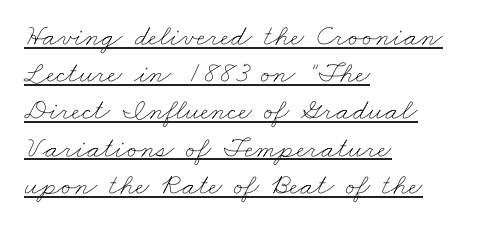
The image shows 30 px thin, wide type; set left-aligned, line spacing 1.24x, normal letter spacing, underlined; low stroke contrast and a small x-height.
